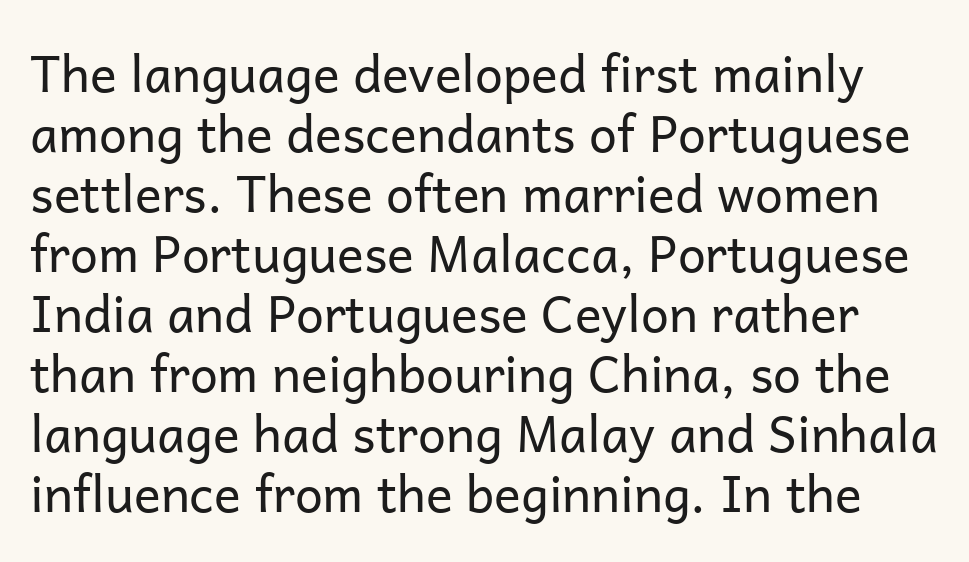
Q: Is the text bold? A: No.
Q: Is the text italic (slanted)? A: No, it is upright.
Q: Is the typeface a serif or a sans-serif typeface? A: Sans-serif.
Q: Is the text underlined? A: No.
Q: Is the spacing between letters normal or unusually wide? A: Normal.
Q: Width (condensed, normal, or wide)? A: Normal.
Q: Stroke contrast? A: Low.
Q: x-height? A: Medium.
Q: Monospaced? A: No.
